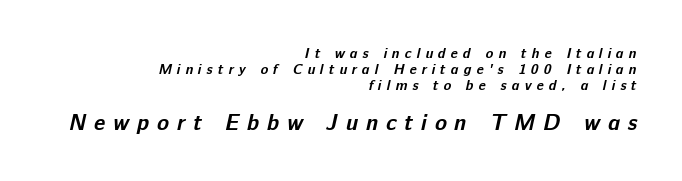
Q: Is the text bold? A: Yes.
Q: Is the text underlined? A: No.
Q: How is the paragraph aligned? A: Right-aligned.
Q: Is the spacing between letters normal or unusually wide? A: Unusually wide.
Q: Is the spacing between lines tight, normal or loose? A: Tight.
Q: Which block of text is set in a larger size, the first (top) or the second (bottom)? A: The second (bottom) one.
